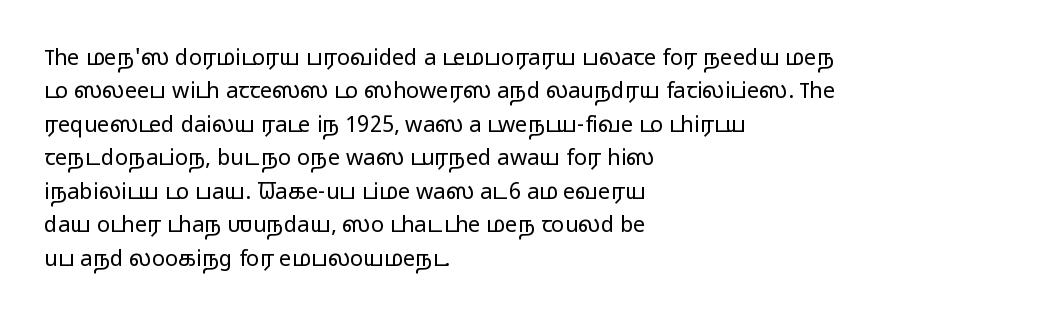
The image shows 22 px text type, upright; set left-aligned, normal line spacing (1.52x), normal letter spacing, not underlined.
